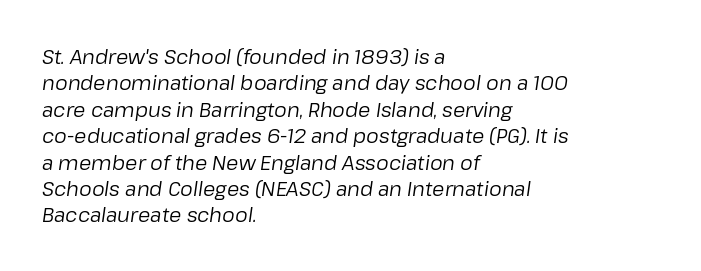
Q: Is the text bold? A: No.
Q: Is the text italic (slanted)? A: Yes, it leans right by about 8 degrees.
Q: Is the text underlined? A: No.
Q: How is the paragraph aligned? A: Left-aligned.
Q: Is the spacing between letters normal or unusually wide? A: Normal.
Q: Is the spacing between lines tight, normal or loose? A: Normal.
